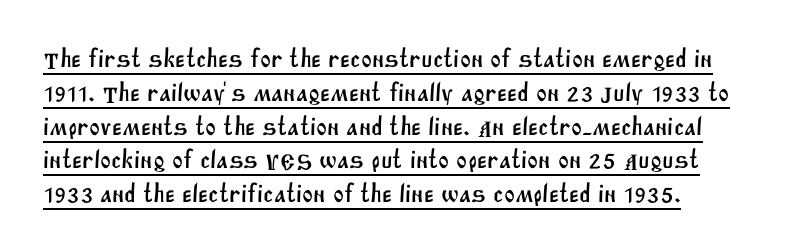
Does a line run under the words? Yes, clearly. Tracking here is standard; glyphs follow each other at the usual distance. If you drew a ruler down the left edge, every line would touch it. The vertical gap from one line to the next is medium.
